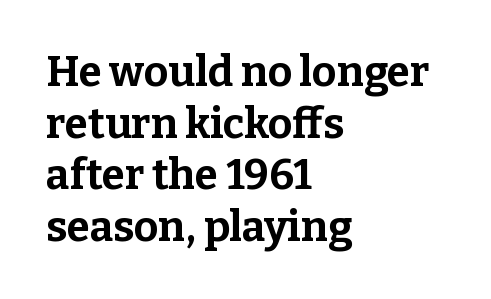
{"serif": "yes", "italic": "no", "bold": "yes", "weight": "bold", "width": "normal", "stroke_contrast": "low", "x_height": "medium", "monospaced": "no", "underline": "no", "align": "left", "line_spacing_ratio": 1.23, "letter_spacing": "normal", "letter_spacing_em": 0.0, "glyph_px": 42}
